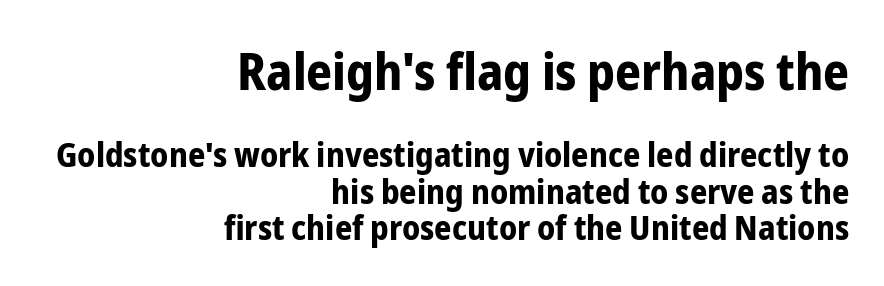
{"serif": "no", "italic": "no", "bold": "yes", "weight": "bold", "width": "condensed", "stroke_contrast": "low", "x_height": "medium", "monospaced": "no", "underline": "no", "align": "right", "line_spacing": "tight", "line_spacing_ratio": 1.07, "letter_spacing": "normal", "letter_spacing_em": 0.0, "larger_block": "first", "size_ratio": 1.5, "glyph_px": 51}
